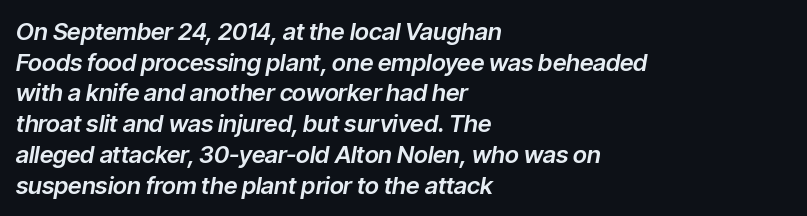
The ragged edge is on the right, which tells us the setting is flush left. Just letters on the line, the space beneath them empty. Slanted lettering throughout. The tracking reads as untouched default to a designer's eye.
